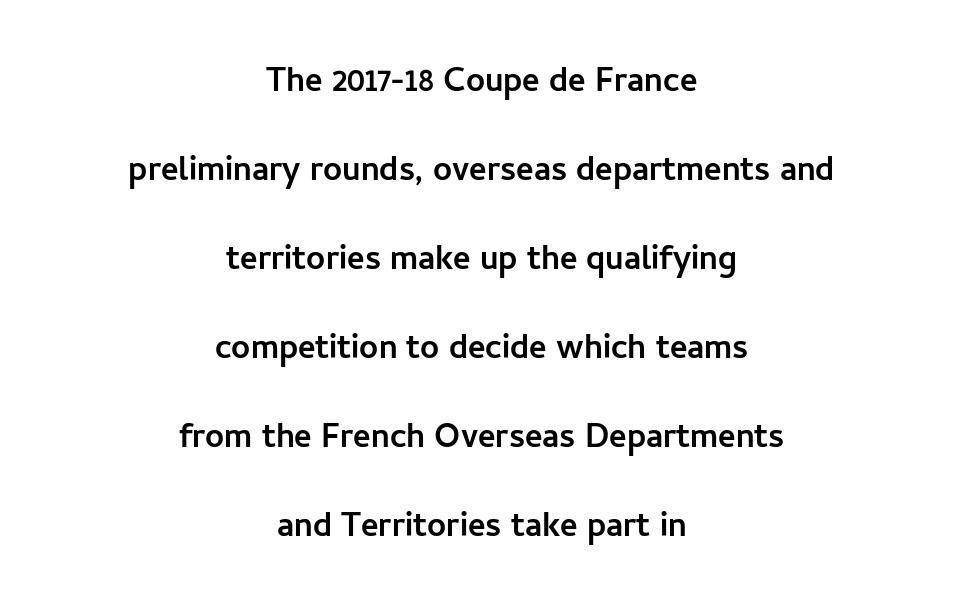
Spacing verdict: proportional, widths tailored to each character. A clean baseline with only descenders dipping below it. These lines are composed in type without serifs. The lines are spread far apart with generous leading. Compared with typical body copy, the letter spacing here is the same.
